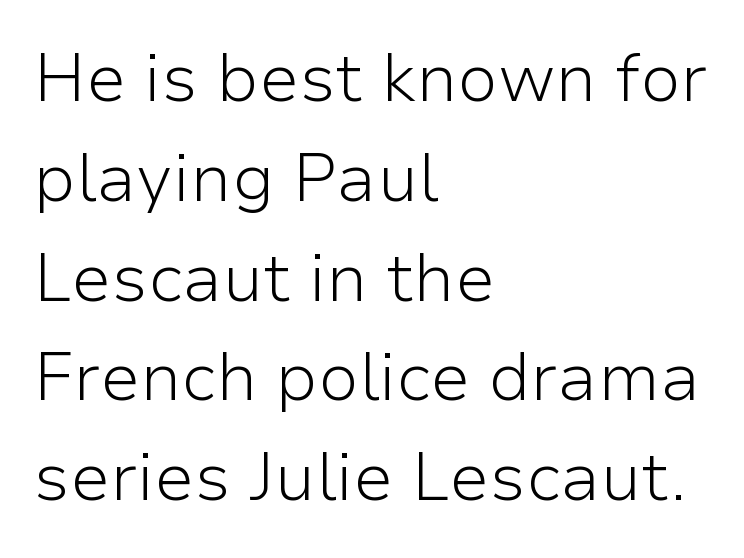
{"serif": "no", "italic": "no", "bold": "no", "weight": "light", "width": "normal", "stroke_contrast": "low", "x_height": "medium", "monospaced": "no", "underline": "no", "align": "left", "line_spacing": "normal", "line_spacing_ratio": 1.49, "letter_spacing": "normal", "letter_spacing_em": 0.0, "glyph_px": 67}
